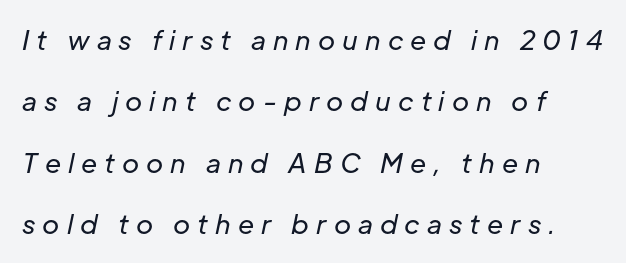
The image shows 26 px text type, italic (leaning right); set left-aligned, loose line spacing (2.36x), unusually wide letter spacing (+0.27 em), not underlined.
